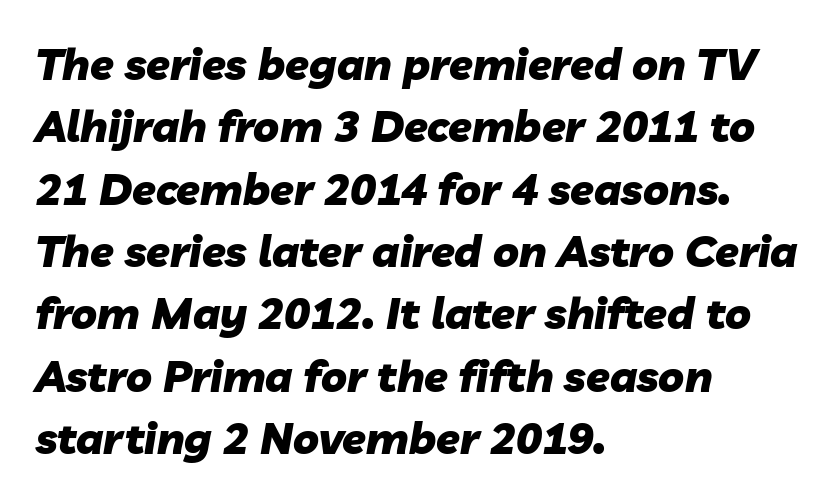
Q: Is the text bold? A: Yes.
Q: Is the text italic (slanted)? A: Yes, it leans right by about 10 degrees.
Q: Is the text underlined? A: No.
Q: How is the paragraph aligned? A: Left-aligned.
Q: Is the spacing between letters normal or unusually wide? A: Normal.
Q: Is the spacing between lines tight, normal or loose? A: Normal.
Q: Width (condensed, normal, or wide)? A: Normal.
Q: Stroke contrast? A: Low.
Q: x-height? A: Medium.
Q: Monospaced? A: No.
